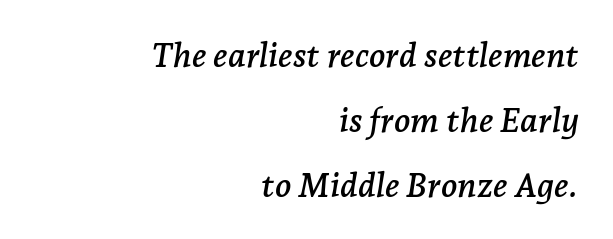
The image shows 34 px serif type, italic (leaning right); set right-aligned, loose line spacing (1.91x), normal letter spacing, not underlined; low stroke contrast and a medium x-height.
